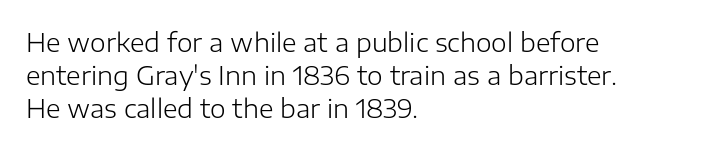
The setting favours the left margin, as ordinary paragraphs usually do. The letters stand upright; this is a roman face. Does the leading feel generous? No, just average. The passage shown has conventional tracking throughout. Each stroke keeps to a modest, everyday thickness or less.
